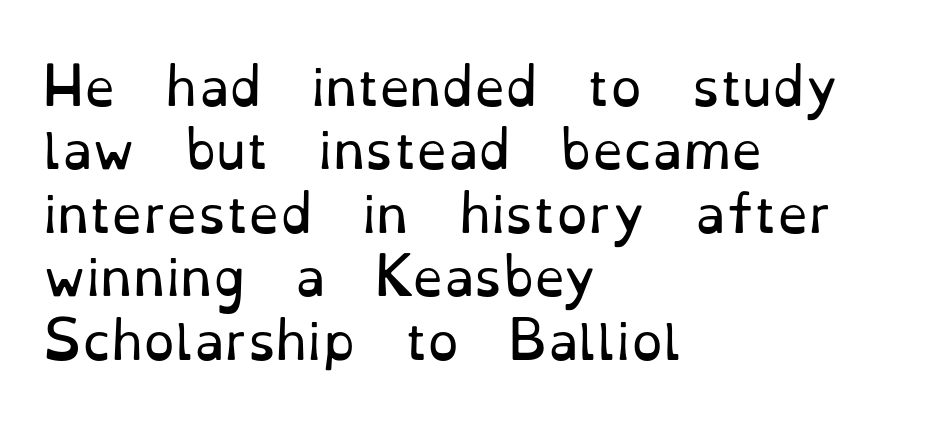
Q: Is the text bold? A: No.
Q: Is the text italic (slanted)? A: No, it is upright.
Q: Is the typeface a serif or a sans-serif typeface? A: Sans-serif.
Q: Is the text underlined? A: No.
Q: How is the paragraph aligned? A: Left-aligned.
Q: Is the spacing between letters normal or unusually wide? A: Normal.
Q: Is the spacing between lines tight, normal or loose? A: Normal.
Q: Width (condensed, normal, or wide)? A: Normal.
Q: Stroke contrast? A: Low.
Q: x-height? A: Small.
Q: Monospaced? A: No.
